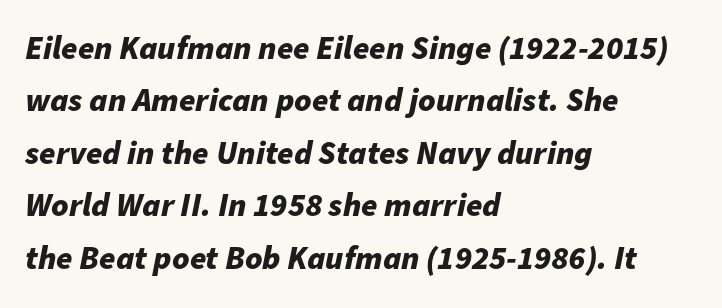
Pretty heavy lettering here — definitely bold. Slant detected: the letters are inclined. Is the block centered? No — it sits flush against the left margin. The space beneath each line is pristine and unruled. Compared with typical body copy, the letter spacing here is the same. A typesetter would call this proportional, since set widths differ per character.
